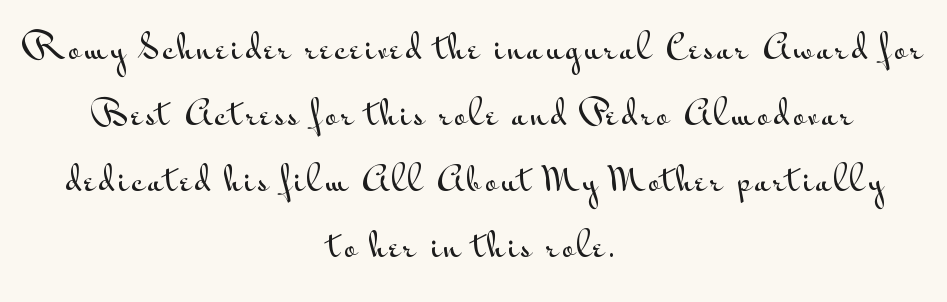
The image shows 33 px wide sans-serif type; set centered, loose line spacing (2.0x), not underlined; medium stroke contrast and a small x-height.
